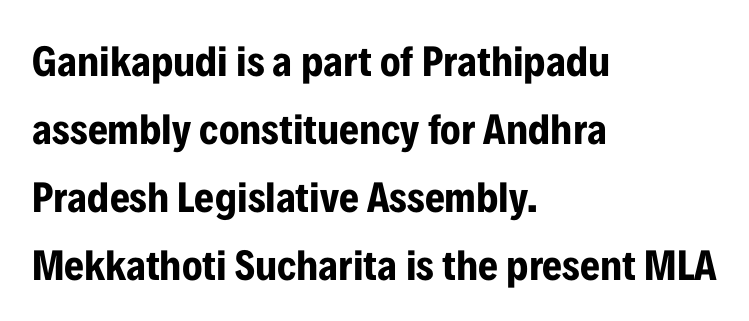
{"serif": "no", "italic": "no", "bold": "yes", "weight": "bold", "width": "condensed", "stroke_contrast": "low", "x_height": "medium", "monospaced": "no", "underline": "no", "align": "left", "line_spacing": "normal", "line_spacing_ratio": 1.58, "letter_spacing": "normal", "letter_spacing_em": 0.0, "glyph_px": 43}
